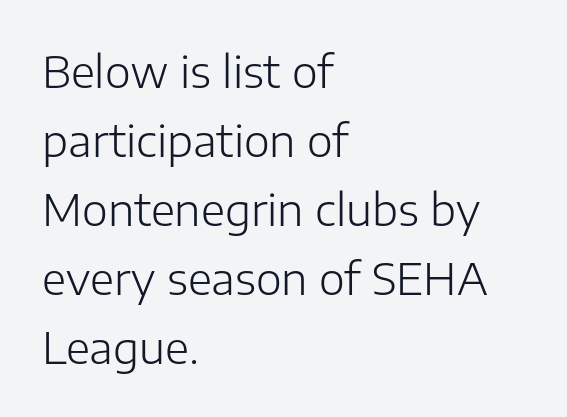
The horizontal fit of the characters is conventional and even. Nope, no serifs anywhere on these letters. On a weight scale, this lands at 450 or below. The glyphs are unaccompanied by any horizontal stroke below them.
